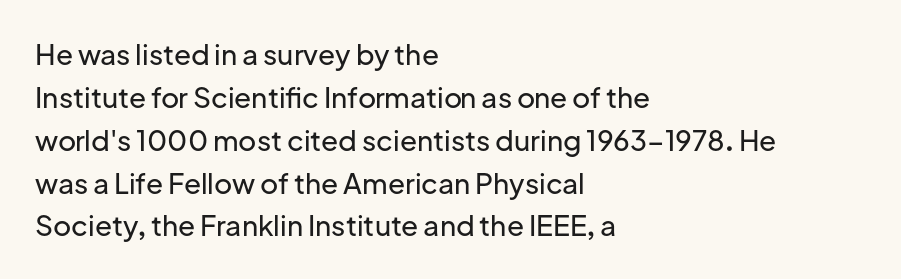
{"serif": "no", "italic": "no", "width": "normal", "stroke_contrast": "low", "x_height": "medium", "monospaced": "no", "underline": "no", "align": "left", "line_spacing": "normal", "line_spacing_ratio": 1.53, "letter_spacing": "normal", "letter_spacing_em": 0.0, "glyph_px": 28}
